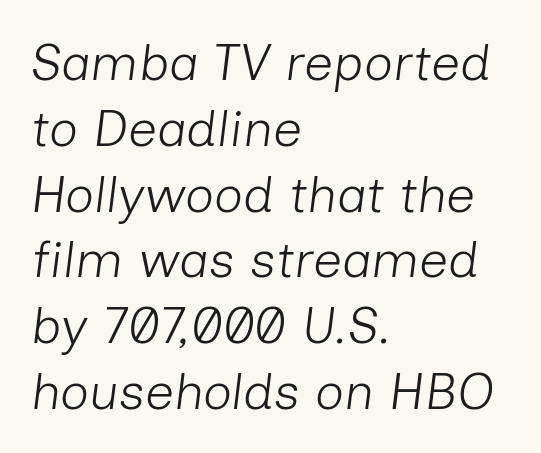
Compared with a centered layout, this one pins lines to the left instead. The passage shown leans; its letterforms are oblique. Students, note that the glyphs here touch the page at normal intervals. Nothing heavy about these letters — not bold at all. Each letter keeps its own natural width here, so spacing adapts to shape.
